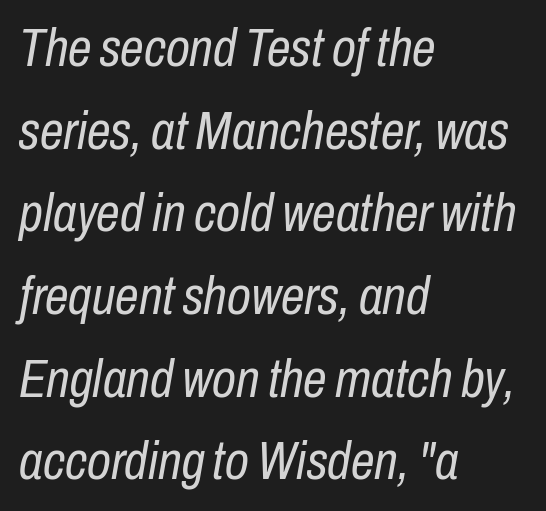
Q: Is the text bold? A: No.
Q: Is the text italic (slanted)? A: Yes, it leans right by about 10 degrees.
Q: Is the text underlined? A: No.
Q: How is the paragraph aligned? A: Left-aligned.
Q: Is the spacing between letters normal or unusually wide? A: Normal.
Q: Is the spacing between lines tight, normal or loose? A: Normal.
Q: Width (condensed, normal, or wide)? A: Condensed.
Q: Stroke contrast? A: Low.
Q: x-height? A: Medium.
Q: Monospaced? A: No.
